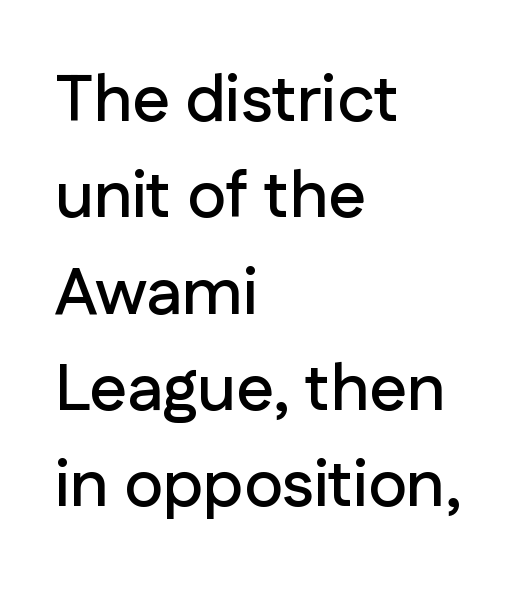
Q: Is the text italic (slanted)? A: No, it is upright.
Q: Is the typeface a serif or a sans-serif typeface? A: Sans-serif.
Q: Is the text underlined? A: No.
Q: How is the paragraph aligned? A: Left-aligned.
Q: Is the spacing between letters normal or unusually wide? A: Normal.
Q: Is the spacing between lines tight, normal or loose? A: Normal.
Q: Width (condensed, normal, or wide)? A: Normal.
Q: Stroke contrast? A: Low.
Q: x-height? A: Medium.
Q: Monospaced? A: No.
